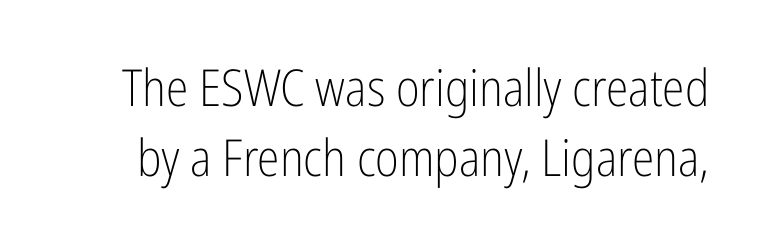
Q: Is the text bold? A: No.
Q: Is the text italic (slanted)? A: No, it is upright.
Q: Is the typeface a serif or a sans-serif typeface? A: Sans-serif.
Q: Is the text underlined? A: No.
Q: Is the spacing between letters normal or unusually wide? A: Normal.
Q: Is the spacing between lines tight, normal or loose? A: Normal.
Q: Width (condensed, normal, or wide)? A: Condensed.
Q: Stroke contrast? A: Low.
Q: x-height? A: Medium.
Q: Monospaced? A: No.
